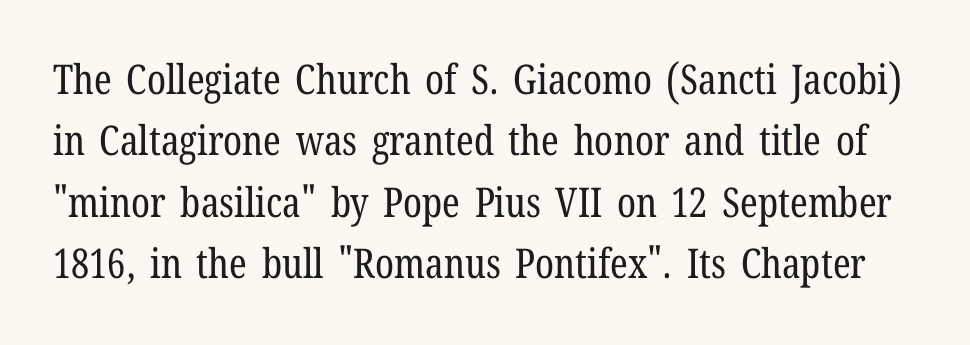
The image shows 41 px regular-weight, condensed serif type, upright; set normal line spacing (1.5x), normal letter spacing, not underlined; low stroke contrast and a medium x-height.
